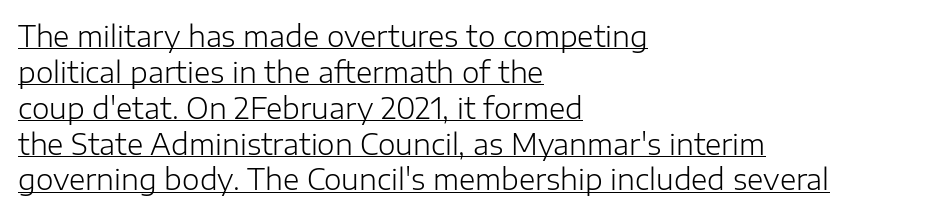
Observe the ordinary spacing: letters are neighbours, not strangers. The face used here appears with an underline applied. Nope, not italic — everything's standing straight. Each letter keeps its own natural width here, so spacing adapts to shape. Classification — sans serif. Weight: regular or lighter.
